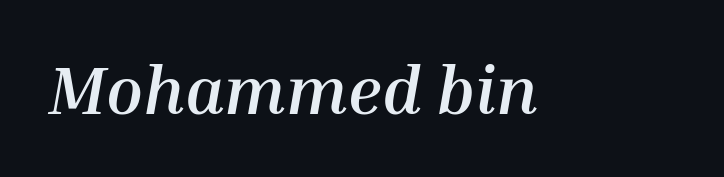
{"italic": "yes", "lean": "right", "slant_degrees": 10, "bold": "yes", "weight": "semibold", "width": "normal", "stroke_contrast": "medium", "x_height": "medium", "monospaced": "no", "underline": "no", "letter_spacing": "normal", "letter_spacing_em": 0.0, "glyph_px": 67}
